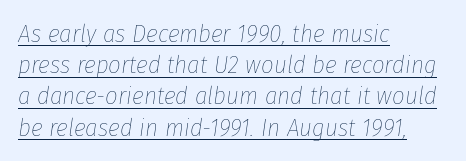
The designer left line spacing at the default. Spacing between characters is what you'd get straight out of the box. The passage shown is underscored from start to finish. Bold? No — there's no thickening of the strokes.
